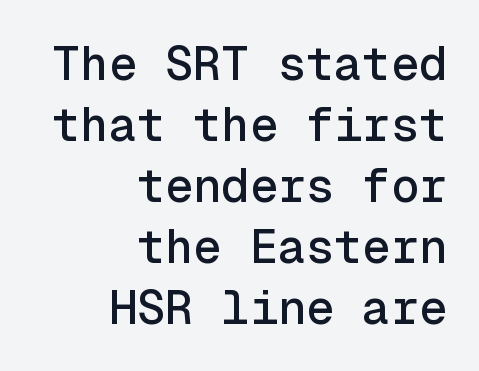
Q: Is the text italic (slanted)? A: No, it is upright.
Q: Is the typeface a serif or a sans-serif typeface? A: Sans-serif.
Q: Is the text underlined? A: No.
Q: How is the paragraph aligned? A: Right-aligned.
Q: Is the spacing between letters normal or unusually wide? A: Normal.
Q: Is the spacing between lines tight, normal or loose? A: Normal.
Q: Width (condensed, normal, or wide)? A: Normal.
Q: x-height? A: Medium.
Q: Monospaced? A: Yes.
